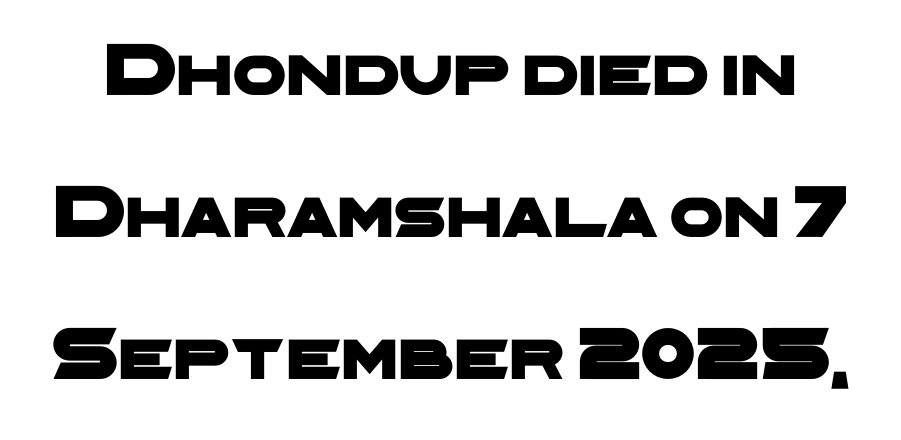
What kind of face is this? One without serifs — a sans. Descenders hang freely into open space. Between one letter and the next there's only the usual sliver of space. Spacing verdict: proportional, widths tailored to each character.
